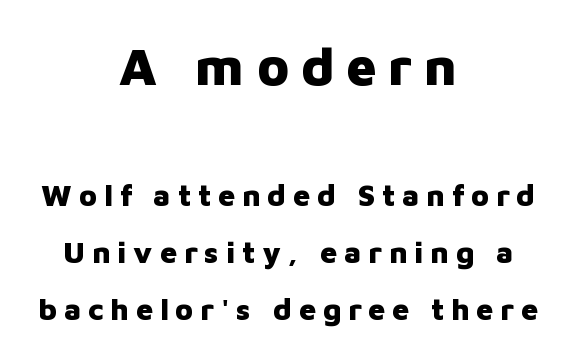
Both edges are ragged and mirror each other, which tells us the setting is centered. Which of the two is more prominent by size? The first, at the top. Honestly, the letter spacing is so wide it's the main thing you notice. You could not count columns in this text — the font is proportionally spaced.
